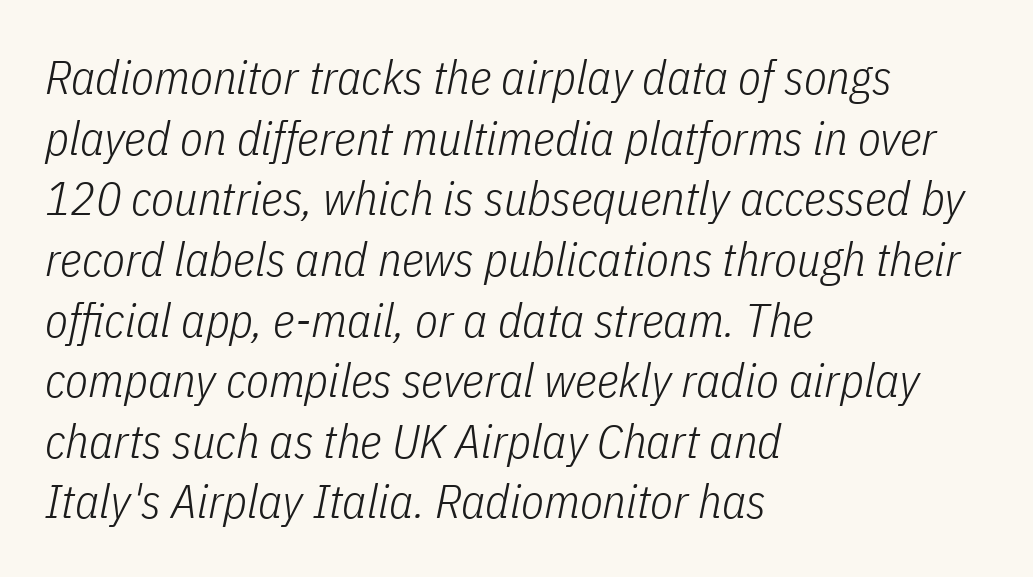
Q: Is the text bold? A: No.
Q: Is the text italic (slanted)? A: Yes, it leans right by about 11 degrees.
Q: Is the text underlined? A: No.
Q: How is the paragraph aligned? A: Left-aligned.
Q: Is the spacing between letters normal or unusually wide? A: Normal.
Q: Is the spacing between lines tight, normal or loose? A: Normal.
Q: Width (condensed, normal, or wide)? A: Condensed.
Q: Stroke contrast? A: Low.
Q: x-height? A: Medium.
Q: Monospaced? A: No.
